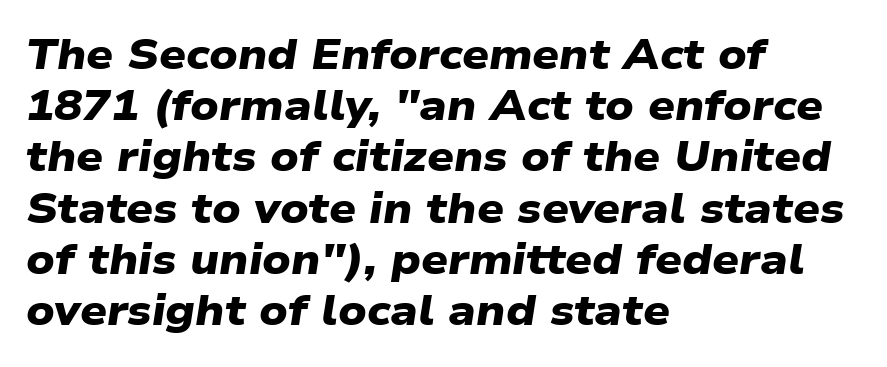
Q: Is the text bold? A: Yes.
Q: Is the typeface a serif or a sans-serif typeface? A: Sans-serif.
Q: Is the text underlined? A: No.
Q: How is the paragraph aligned? A: Left-aligned.
Q: Is the spacing between letters normal or unusually wide? A: Normal.
Q: Width (condensed, normal, or wide)? A: Wide.
Q: Stroke contrast? A: Low.
Q: x-height? A: Medium.
Q: Monospaced? A: No.
